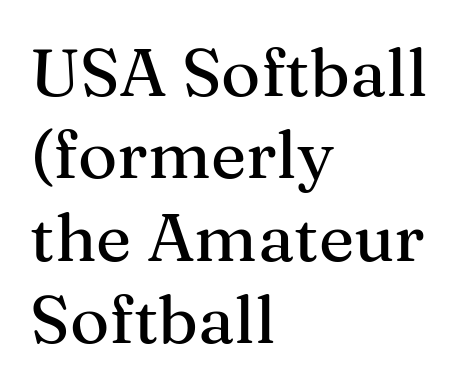
{"serif": "yes", "italic": "no", "width": "normal", "stroke_contrast": "medium", "x_height": "medium", "monospaced": "no", "underline": "no", "align": "left", "line_spacing_ratio": 1.23, "letter_spacing": "normal", "letter_spacing_em": 0.0, "glyph_px": 67}
